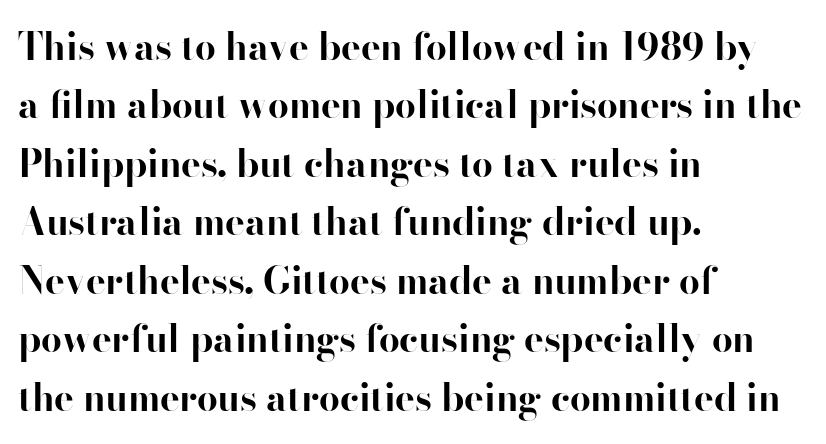
The image shows 37 px bold sans-serif type, upright; set left-aligned, normal line spacing (1.58x), normal letter spacing, not underlined; high stroke contrast and a small x-height.
